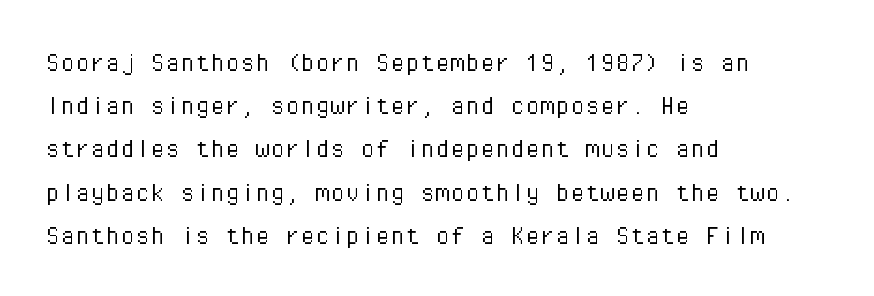
This sample has the even, mechanical cadence of fixed-width lettering. The space directly below the letters is spotless. Normally led — the rows are evenly, conventionally spaced. Casual observation: everything's shoved over to the left.
